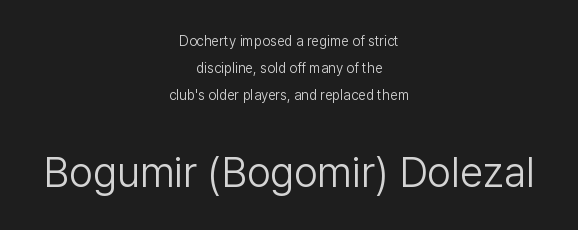
Q: Is the text bold? A: No.
Q: Is the text italic (slanted)? A: No, it is upright.
Q: Is the typeface a serif or a sans-serif typeface? A: Sans-serif.
Q: Is the text underlined? A: No.
Q: How is the paragraph aligned? A: Centered.
Q: Is the spacing between letters normal or unusually wide? A: Normal.
Q: Is the spacing between lines tight, normal or loose? A: Loose.
Q: Which block of text is set in a larger size, the first (top) or the second (bottom)? A: The second (bottom) one.
Q: Width (condensed, normal, or wide)? A: Normal.
Q: Stroke contrast? A: Low.
Q: x-height? A: Medium.
Q: Monospaced? A: No.
